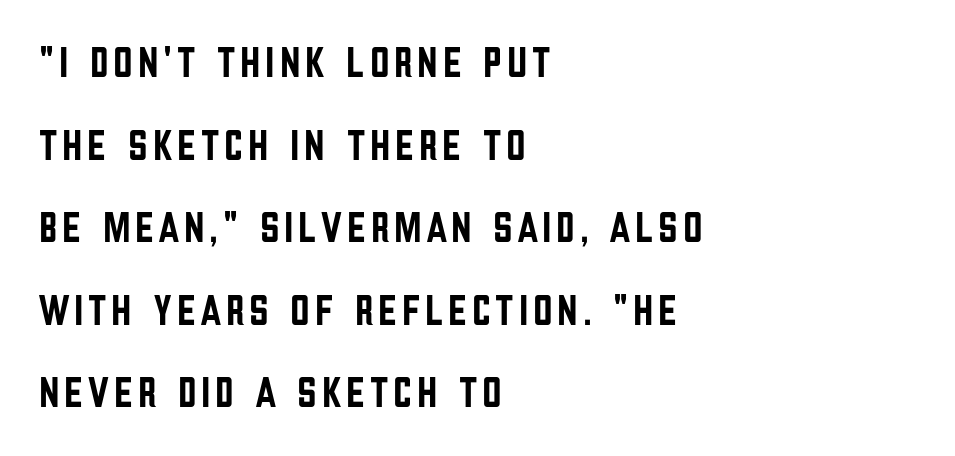
The image shows 43 px condensed sans-serif type, upright; set left-aligned, loose line spacing (1.92x), not underlined; low stroke contrast and a large x-height.
